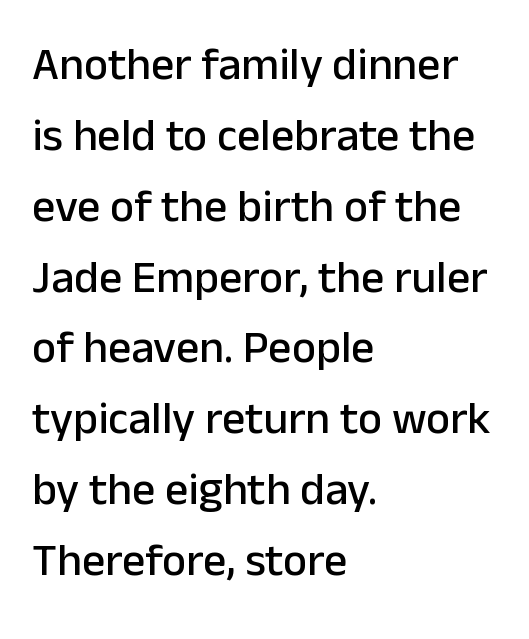
Q: Is the text italic (slanted)? A: No, it is upright.
Q: Is the typeface a serif or a sans-serif typeface? A: Sans-serif.
Q: Is the text underlined? A: No.
Q: How is the paragraph aligned? A: Left-aligned.
Q: Is the spacing between letters normal or unusually wide? A: Normal.
Q: Is the spacing between lines tight, normal or loose? A: Normal.
Q: Width (condensed, normal, or wide)? A: Normal.
Q: Stroke contrast? A: Low.
Q: x-height? A: Medium.
Q: Monospaced? A: No.
